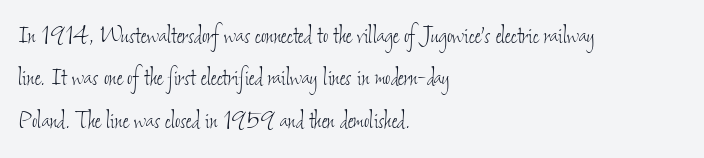
Q: Is the text bold? A: No.
Q: Is the text underlined? A: No.
Q: How is the paragraph aligned? A: Left-aligned.
Q: Is the spacing between letters normal or unusually wide? A: Normal.
Q: Is the spacing between lines tight, normal or loose? A: Normal.
Q: Width (condensed, normal, or wide)? A: Condensed.
Q: Stroke contrast? A: Low.
Q: x-height? A: Small.
Q: Monospaced? A: No.
